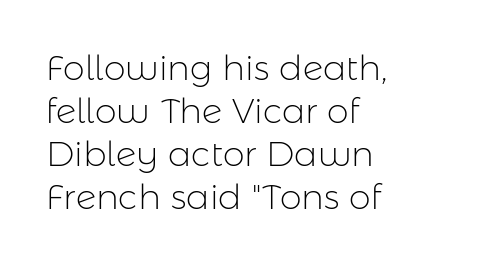
Honestly, the letter spacing is just normal — you wouldn't notice it. Rule under the text: the space is simply empty. Horizontally, the lines are justified to the leading edge only. In terms of letterform style, serifs are entirely absent. Character widths vary here, with narrow letters taking less room than wide ones. If you drew a line through each stem, it would be perfectly vertical.
